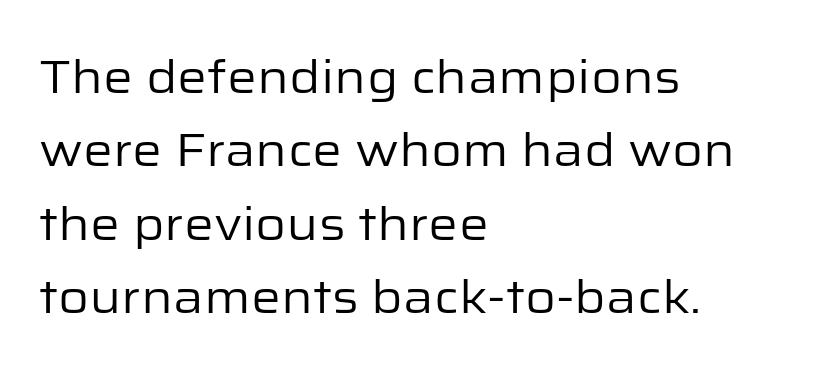
The foot of each line stays bare and open. The passage shown stacks its lines at a standard gap. The typography opts for an upright posture over an oblique one. To sum up the face: it is a sans, with no serifs. Looks like regular typesetting: each glyph gets only the width it needs.
